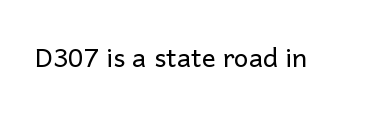
{"italic": "no", "bold": "no", "underline": "no", "letter_spacing": "normal", "letter_spacing_em": 0.0, "glyph_px": 26}
